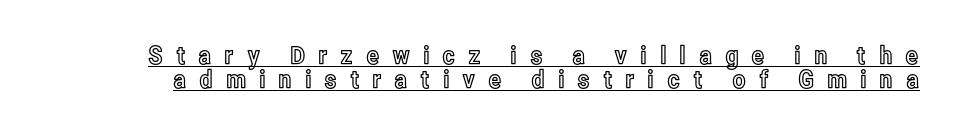
Q: Is the text italic (slanted)? A: No, it is upright.
Q: Is the text underlined? A: Yes.
Q: Is the spacing between letters normal or unusually wide? A: Unusually wide.
Q: Is the spacing between lines tight, normal or loose? A: Tight.
